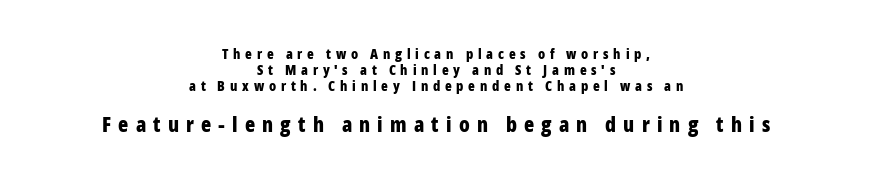
Honestly, the rows look squashed on top of each other. In this sample the second text group is rendered at the bigger scale. The tracking jumps out immediately: characters are airy and widely separated. This sample is center-justified, so both line endings float freely. Just letters on the line, the space beneath them empty.
